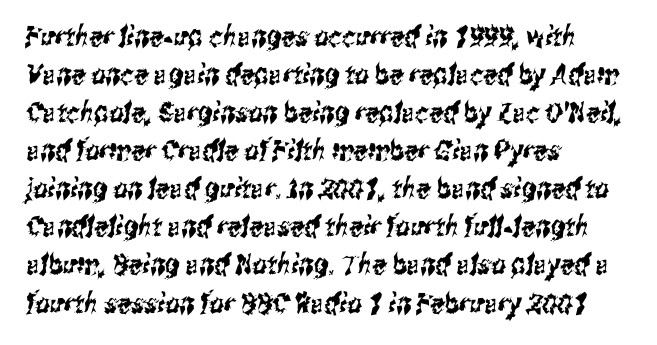
The image shows 28 px condensed sans-serif type; set left-aligned, normal line spacing (1.36x), normal letter spacing, not underlined; medium stroke contrast and a medium x-height.
